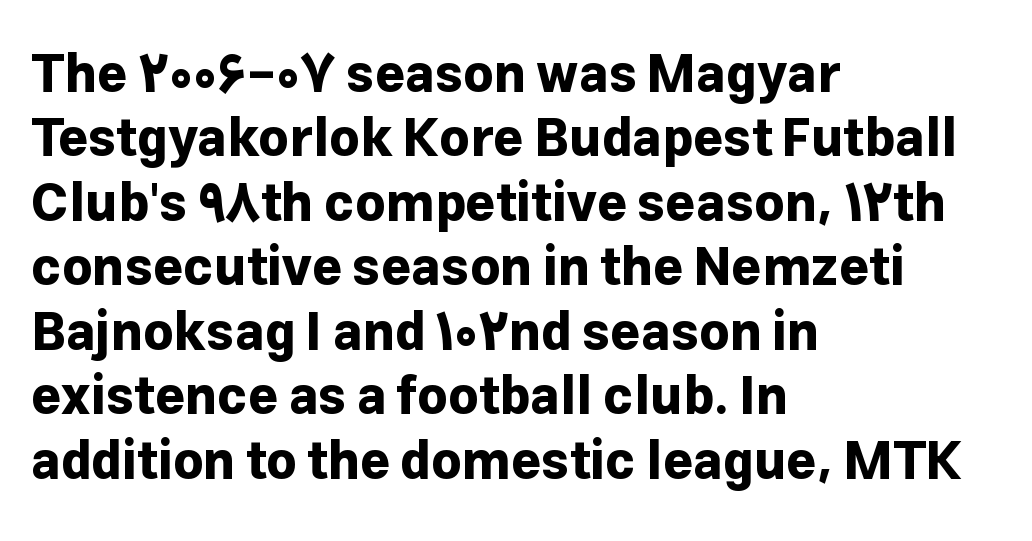
{"serif": "no", "italic": "no", "bold": "yes", "weight": "bold", "width": "normal", "stroke_contrast": "low", "x_height": "medium", "monospaced": "no", "underline": "no", "align": "left", "line_spacing_ratio": 1.24, "letter_spacing": "normal", "letter_spacing_em": 0.0, "glyph_px": 52}
